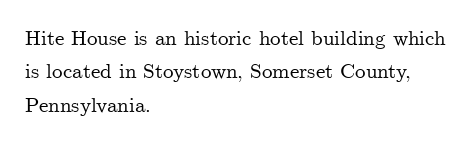
Nobody drew a line under any word here. A student would call this left alignment; a typographer would say flush left, rag right. Rendered with straight, roman letterforms. In terms of leading, this rendering sits right in the middle. Characters follow at the spacing the type designer built in.
